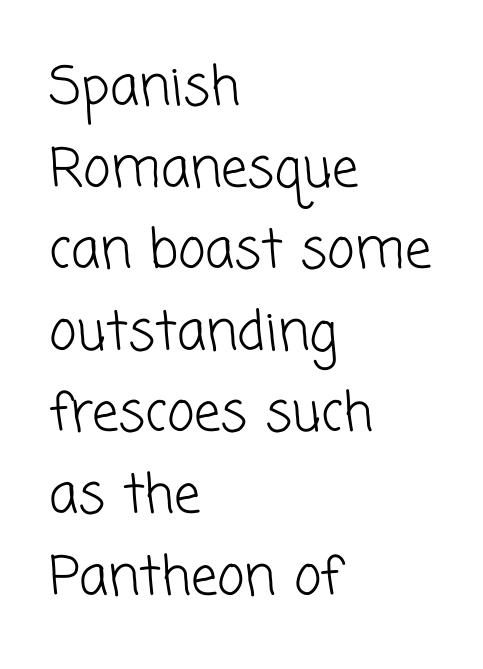
Tracking here is standard; glyphs follow each other at the usual distance. Unmarked baselines from the first word to the last. Observe the absence of serifs on each vertical stroke in this sample. The rendering uses natural spacing where letterforms have individual widths. Students, observe: this is what conventionally led text looks like. The passage is arranged the way most books set body copy — flush left.
